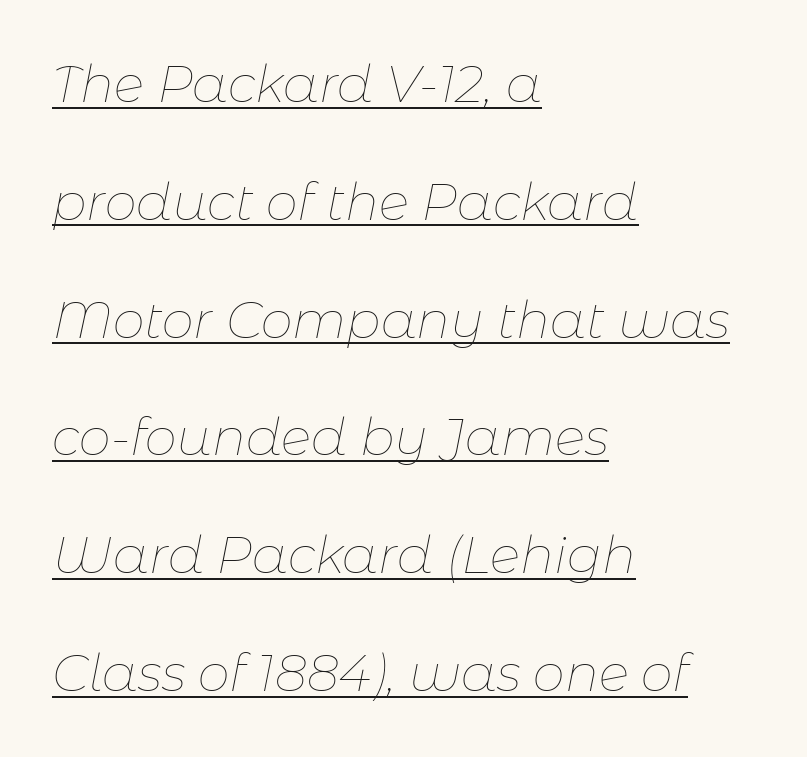
The image shows 51 px thin type, italic (leaning right); set left-aligned, loose line spacing (2.31x), normal letter spacing, underlined; low stroke contrast and a medium x-height.
